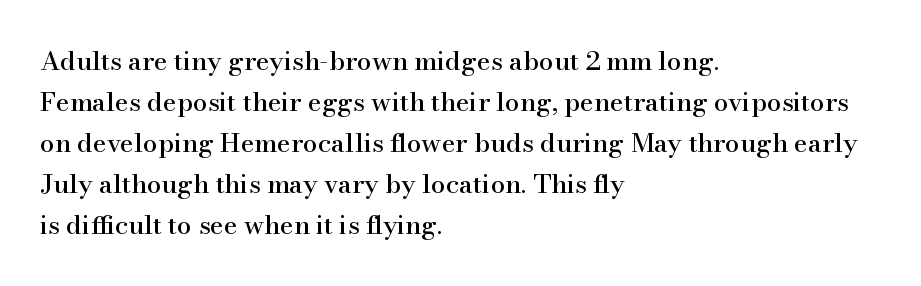
{"italic": "no", "underline": "no", "align": "left", "line_spacing": "normal", "line_spacing_ratio": 1.58, "letter_spacing": "normal", "letter_spacing_em": 0.0, "glyph_px": 26}
